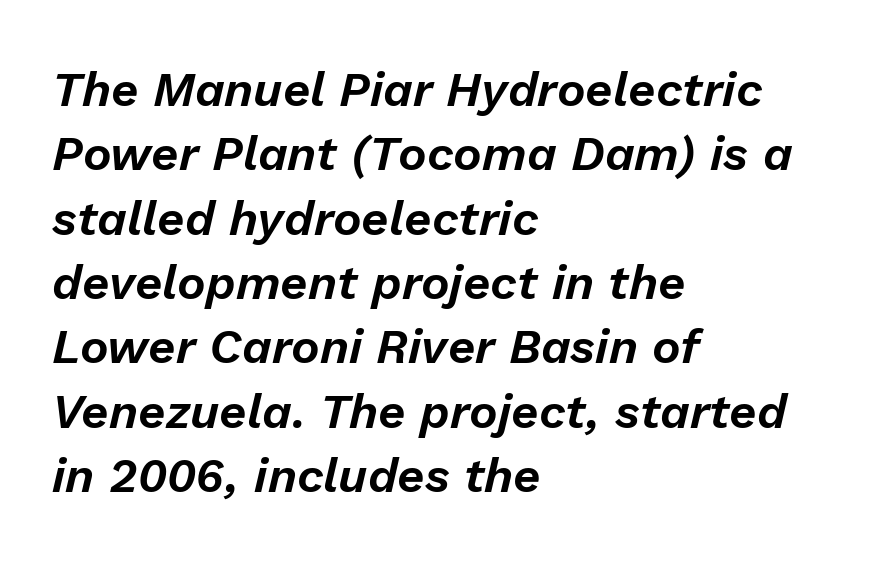
Tracking value appears to be zero — textbook default spacing. The vertical gap from one line to the next is medium. The text block is weighted toward the left margin, trailing off unevenly rightward. Observe the lean: these are italic letterforms.
